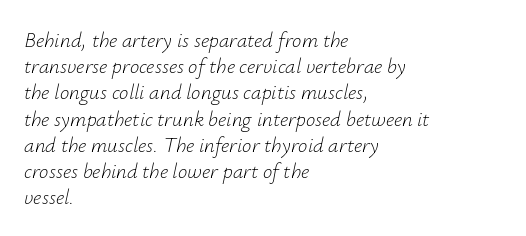
The image shows 21 px text type, italic (leaning right); set left-aligned, normal line spacing (1.25x), normal letter spacing, not underlined.
